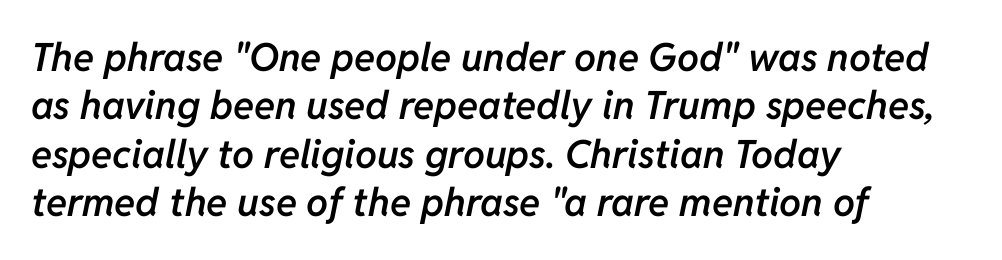
{"italic": "yes", "lean": "right", "slant_degrees": 11, "bold": "semi", "weight": "semibold", "width": "normal", "stroke_contrast": "low", "x_height": "medium", "monospaced": "no", "underline": "no", "align": "left", "line_spacing_ratio": 1.24, "letter_spacing": "normal", "letter_spacing_em": 0.0, "glyph_px": 39}
